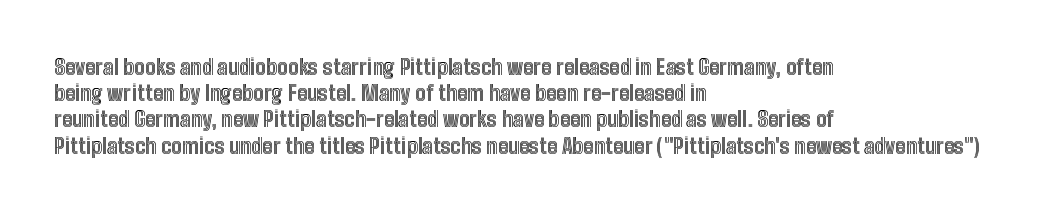
A typesetter would call this leading conventional body-copy spacing. Upright lettering throughout. This rendering uses left alignment, leaving the right contour irregular. The letterforms sit shoulder to shoulder at normal distance. Decoration check: the copy has no underline.
